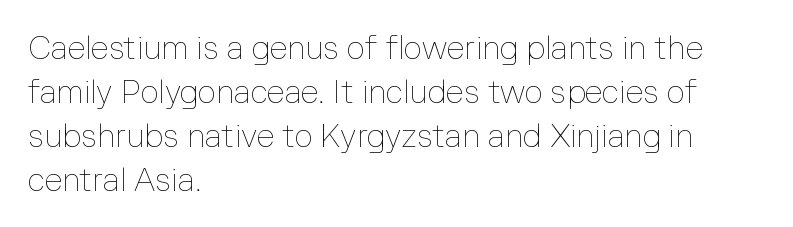
Q: Is the text bold? A: No.
Q: Is the text italic (slanted)? A: No, it is upright.
Q: Is the text underlined? A: No.
Q: How is the paragraph aligned? A: Left-aligned.
Q: Is the spacing between letters normal or unusually wide? A: Normal.
Q: Is the spacing between lines tight, normal or loose? A: Normal.
Q: Width (condensed, normal, or wide)? A: Normal.
Q: Stroke contrast? A: Low.
Q: x-height? A: Medium.
Q: Monospaced? A: No.
